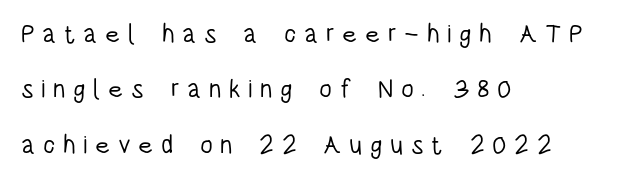
Q: Is the text bold? A: No.
Q: Is the text italic (slanted)? A: No, it is upright.
Q: Is the text underlined? A: No.
Q: How is the paragraph aligned? A: Left-aligned.
Q: Is the spacing between letters normal or unusually wide? A: Unusually wide.
Q: Is the spacing between lines tight, normal or loose? A: Loose.
